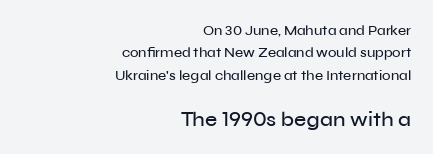
Q: Is the text italic (slanted)? A: No, it is upright.
Q: Is the text underlined? A: No.
Q: How is the paragraph aligned? A: Right-aligned.
Q: Is the spacing between letters normal or unusually wide? A: Normal.
Q: Is the spacing between lines tight, normal or loose? A: Normal.
Q: Which block of text is set in a larger size, the first (top) or the second (bottom)? A: The second (bottom) one.
